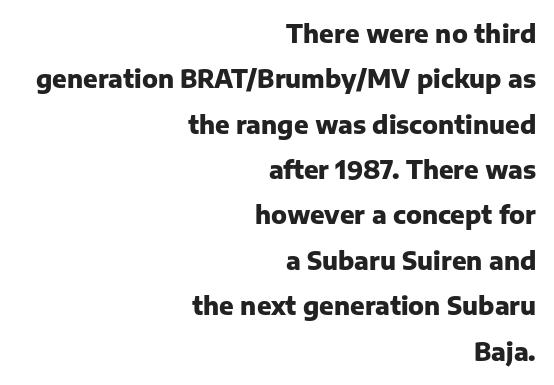
The image shows 24 px bold type, upright; set right-aligned, line spacing 1.89x, normal letter spacing, not underlined.
